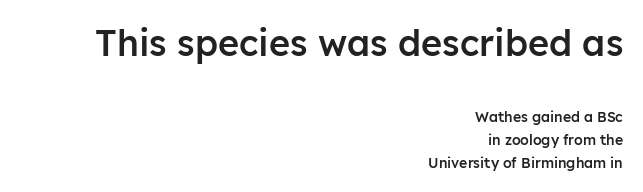
{"serif": "no", "italic": "no", "bold": "semi", "weight": "semibold", "width": "normal", "stroke_contrast": "low", "x_height": "medium", "monospaced": "no", "underline": "no", "align": "right", "line_spacing": "normal", "line_spacing_ratio": 1.64, "letter_spacing": "normal", "letter_spacing_em": 0.0, "larger_block": "first", "size_ratio": 2.57, "glyph_px": 36}
